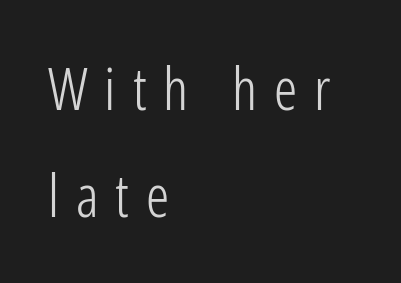
The image shows 58 px light, condensed sans-serif type, upright; set left-aligned, line spacing 1.85x, unusually wide letter spacing (+0.29 em), not underlined; low stroke contrast and a medium x-height.
